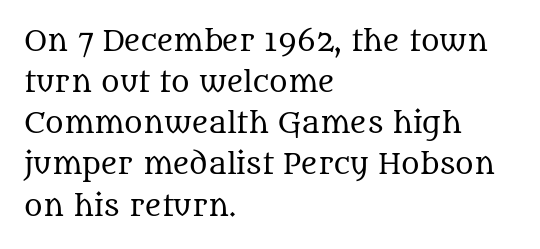
{"serif": "yes", "italic": "no", "bold": "no", "weight": "regular", "width": "normal", "stroke_contrast": "medium", "x_height": "large", "monospaced": "no", "underline": "no", "align": "left", "line_spacing": "normal", "line_spacing_ratio": 1.47, "letter_spacing": "normal", "letter_spacing_em": 0.0, "glyph_px": 28}
